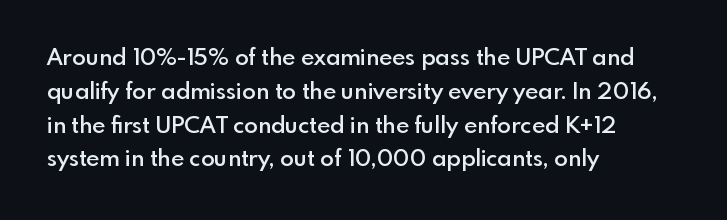
{"italic": "no", "bold": "semi", "underline": "no", "align": "left", "line_spacing": "normal", "line_spacing_ratio": 1.47, "letter_spacing": "normal", "letter_spacing_em": 0.0, "glyph_px": 23}
